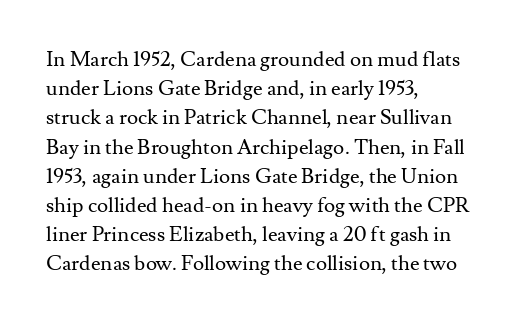
Tracking here is standard; glyphs follow each other at the usual distance. Heft: none added — not bold. These lines are set flush left with a ragged right edge. The letters stand straight up with perfectly vertical stems. Has an underline been added? It has not.
